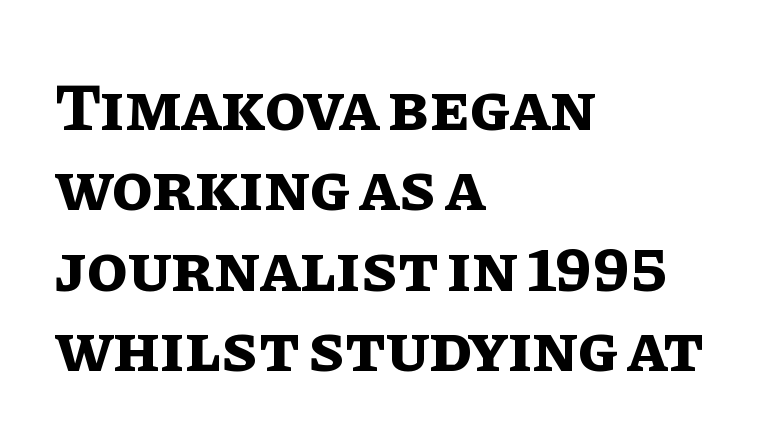
The specimen omits any rule beneath the text block's lines. Tall strokes in this sample are plumb rather than angled. Look at the stroke-to-counter ratio: heavy, a bold. Nobody touched the tracking dial on this one. The face used here is proportionally spaced, like ordinary book or web type. Typeset ragged right — the left edge is the straight one.
